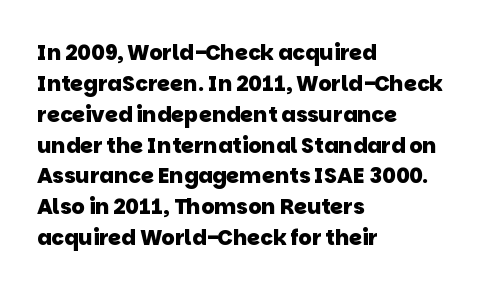
Does the weight exceed regular? Yes, all the way to bold. The gaps between neighbouring characters are ordinary and unremarkable. This rendering uses left alignment, leaving the right contour irregular. The space directly below the letters is spotless.
